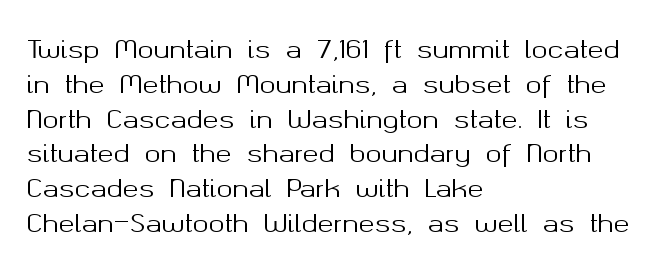
This sample keeps an unexceptional amount of space between lines. These lines keep a tight, regular rhythm from letter to letter. Every stem runs plumb, perpendicular to the baseline. Reading down the block, your eye returns to a fixed left position each line. The string is rendered with underlining switched off.
